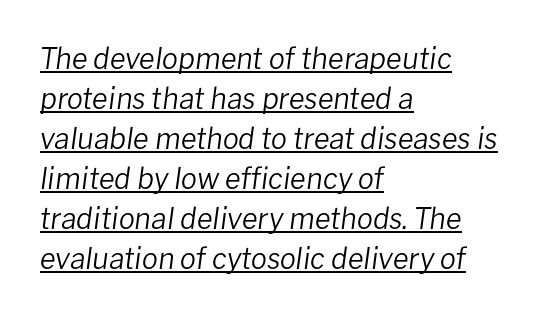
{"italic": "yes", "lean": "right", "slant_degrees": 8, "bold": "no", "weight": "regular", "width": "normal", "stroke_contrast": "low", "x_height": "medium", "monospaced": "no", "underline": "yes", "align": "left", "line_spacing": "normal", "line_spacing_ratio": 1.38, "letter_spacing": "normal", "letter_spacing_em": 0.0, "glyph_px": 29}
